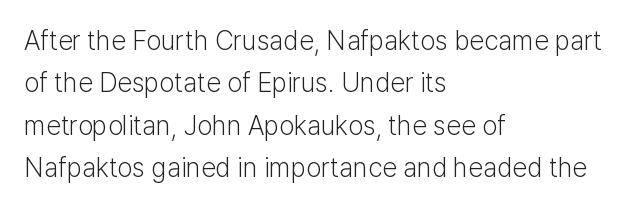
The image shows 27 px text type, upright; set left-aligned, normal line spacing (1.57x), normal letter spacing, not underlined.
